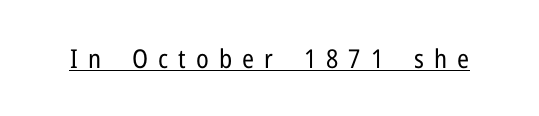
{"italic": "no", "bold": "no", "underline": "yes", "letter_spacing": "wide", "letter_spacing_em": 0.39, "glyph_px": 26}
